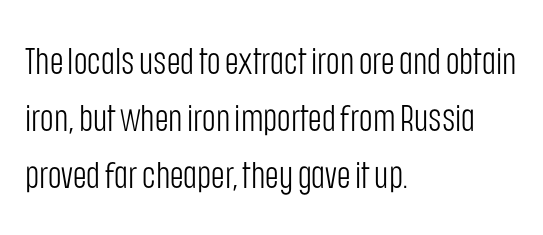
Q: Is the text bold? A: No.
Q: Is the text italic (slanted)? A: No, it is upright.
Q: Is the typeface a serif or a sans-serif typeface? A: Sans-serif.
Q: Is the text underlined? A: No.
Q: How is the paragraph aligned? A: Left-aligned.
Q: Is the spacing between letters normal or unusually wide? A: Normal.
Q: Is the spacing between lines tight, normal or loose? A: Normal.
Q: Width (condensed, normal, or wide)? A: Condensed.
Q: Stroke contrast? A: Low.
Q: x-height? A: Large.
Q: Monospaced? A: No.
